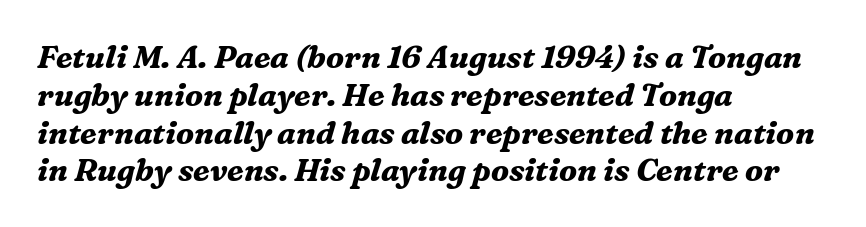
{"serif": "yes", "italic": "yes", "lean": "right", "slant_degrees": 16, "bold": "yes", "weight": "bold", "width": "normal", "stroke_contrast": "medium", "x_height": "medium", "monospaced": "no", "underline": "no", "align": "left", "line_spacing_ratio": 1.22, "letter_spacing": "normal", "letter_spacing_em": 0.0, "glyph_px": 31}
